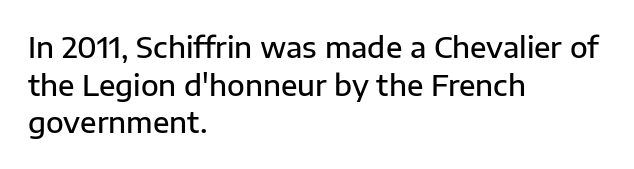
{"serif": "no", "italic": "no", "bold": "semi", "weight": "semibold", "width": "normal", "stroke_contrast": "low", "x_height": "medium", "monospaced": "no", "underline": "no", "align": "left", "line_spacing": "normal", "line_spacing_ratio": 1.3, "letter_spacing": "normal", "letter_spacing_em": 0.0, "glyph_px": 29}
